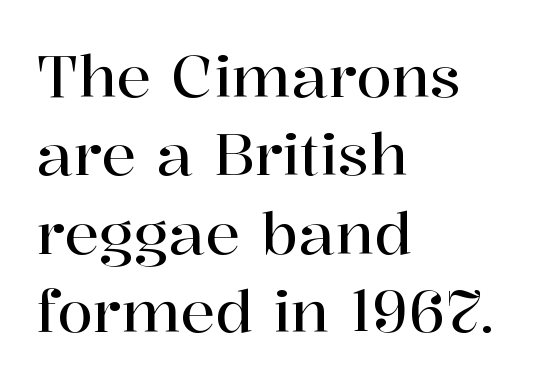
{"serif": "yes", "italic": "no", "width": "normal", "stroke_contrast": "high", "x_height": "medium", "monospaced": "no", "underline": "no", "align": "left", "line_spacing": "normal", "line_spacing_ratio": 1.35, "letter_spacing": "normal", "letter_spacing_em": 0.0, "glyph_px": 58}
